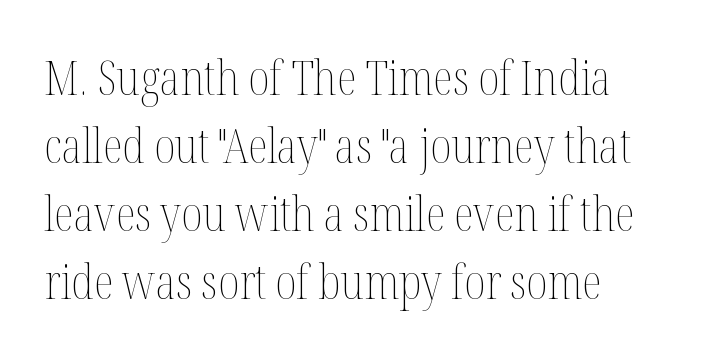
Only glyphs here, with clear space below each row. Note the varied advance widths — an 'i' is clearly narrower than an 'm'. Ink coverage per letter is moderate at most. If you drew a ruler down the left edge, every line would touch it. When letters stand straight like this, we call the style roman or upright. What's the leading like? Ordinary, nothing unusual.
